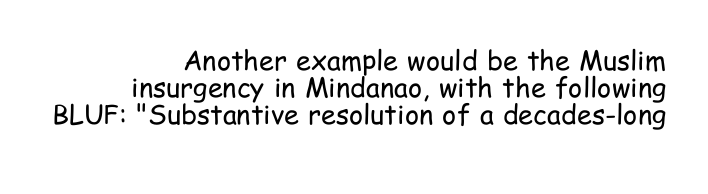
The image shows 27 px text type, upright; set right-aligned, tight line spacing (1.0x), normal letter spacing, not underlined.
